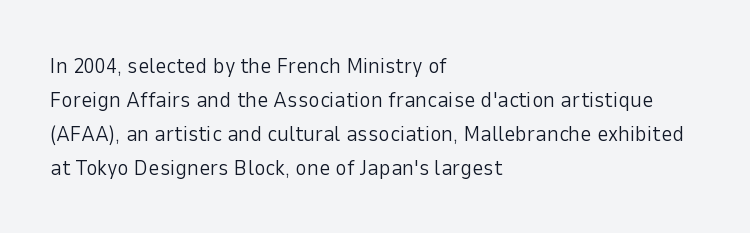
The image shows 22 px text type, upright; set left-aligned, normal line spacing (1.54x), normal letter spacing, not underlined.
